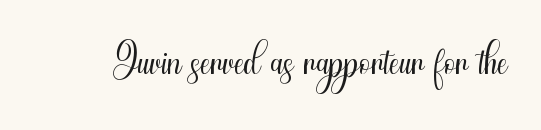
{"serif": "no", "bold": "no", "weight": "light", "width": "condensed", "stroke_contrast": "medium", "x_height": "small", "monospaced": "no", "underline": "no", "letter_spacing": "normal", "letter_spacing_em": 0.0, "glyph_px": 63}
